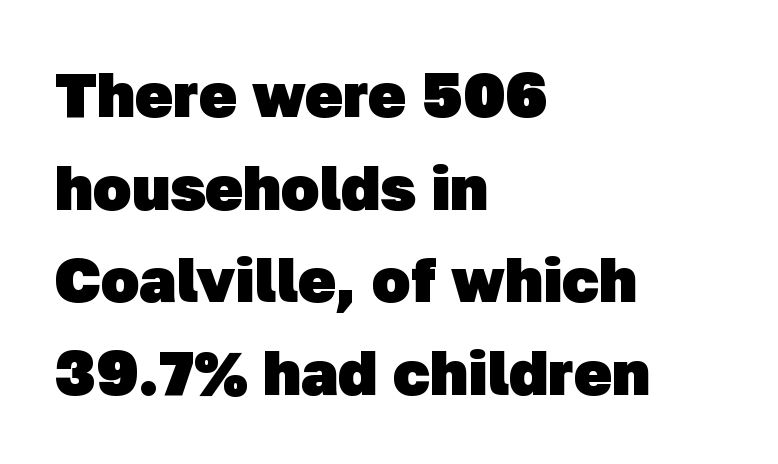
Honestly, there is no underline to notice here at all. Does the copy run flush right? No — it runs flush left. Words appear dense and cohesive because spacing is normal. Strokes here are thick enough to call this a true bold. The face used here is proportionally spaced, like ordinary book or web type. To sum up the face: it is a sans, with no serifs.
